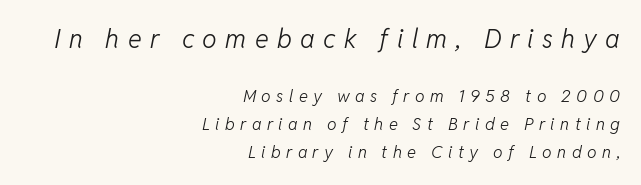
Q: Is the text bold? A: No.
Q: Is the text italic (slanted)? A: Yes, it leans right by about 11 degrees.
Q: Is the text underlined? A: No.
Q: How is the paragraph aligned? A: Right-aligned.
Q: Is the spacing between letters normal or unusually wide? A: Unusually wide.
Q: Is the spacing between lines tight, normal or loose? A: Normal.
Q: Which block of text is set in a larger size, the first (top) or the second (bottom)? A: The first (top) one.
